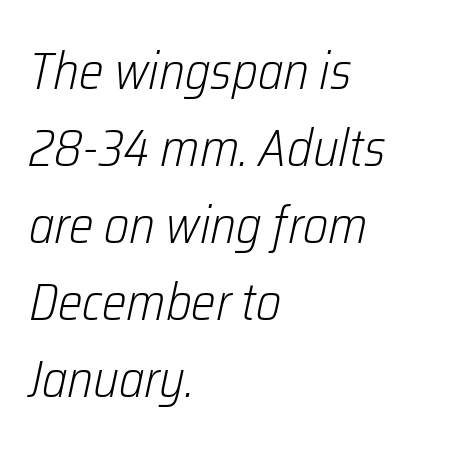
The image shows 52 px light, condensed type, italic (leaning right); set left-aligned, normal line spacing (1.48x), normal letter spacing, not underlined; low stroke contrast and a medium x-height.
